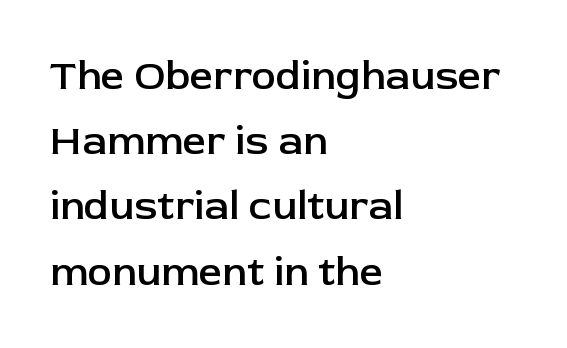
{"serif": "no", "italic": "no", "bold": "semi", "weight": "semibold", "width": "normal", "stroke_contrast": "low", "x_height": "medium", "monospaced": "no", "underline": "no", "align": "left", "line_spacing": "normal", "line_spacing_ratio": 1.59, "letter_spacing": "normal", "letter_spacing_em": 0.0, "glyph_px": 41}
